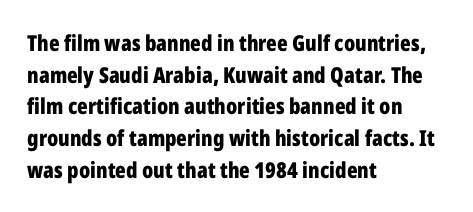
The image shows 22 px bold type, upright; set left-aligned, normal line spacing (1.44x), normal letter spacing, not underlined.
